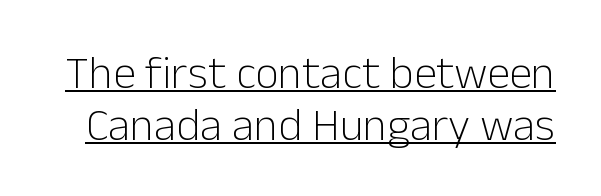
The leading is snug, giving the passage a crowded texture. Vertical strokes here are truly vertical. The rendering uses natural spacing where letterforms have individual widths. The lettering is marked with a stroke running underneath it. Is the letter spacing exaggerated? No — it looks like the ordinary default.
